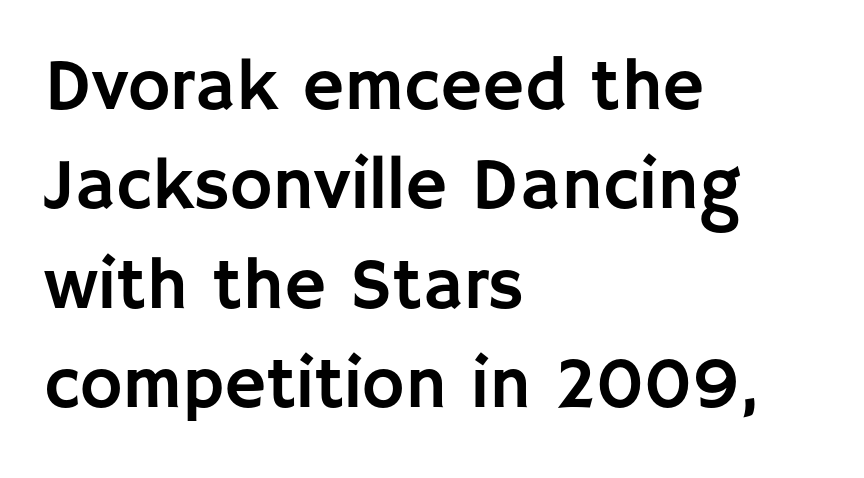
The image shows 72 px sans-serif type, upright; set left-aligned, normal line spacing (1.38x), normal letter spacing, not underlined; low stroke contrast and a large x-height.
